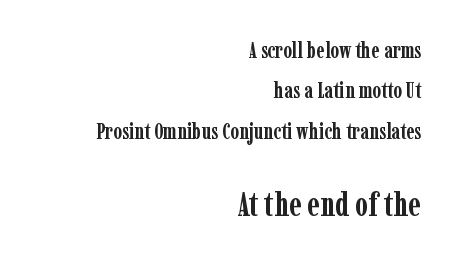
Type without underlining. The passage shown is emphatically bold. The lettering stays uniformly vertical, giving the passage a roman look. Here the designer chose a conventional face with non-uniform glyph widths. Does the type have serifs? Yes, each stem ends in a small foot. Leftover space on each line is placed entirely before the opening word.
